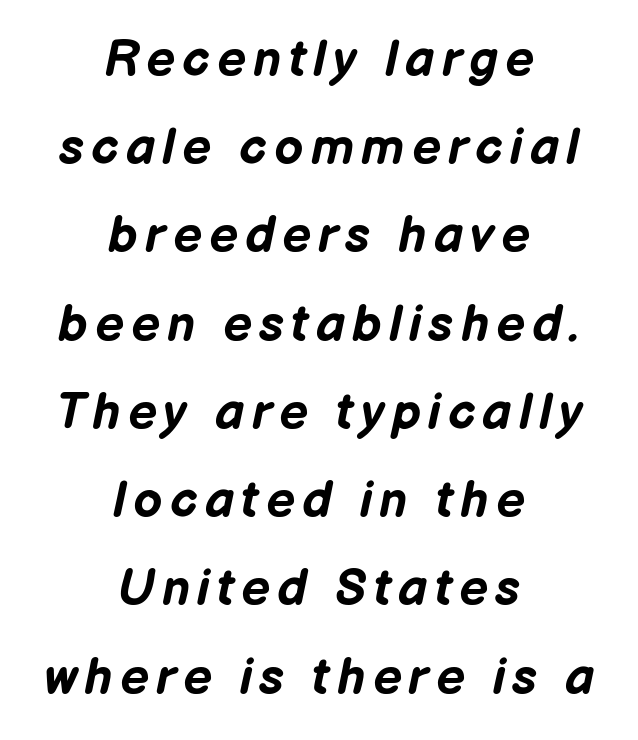
The image shows 51 px bold type, italic (leaning right); set centered, line spacing 1.73x, not underlined; low stroke contrast and a medium x-height.
